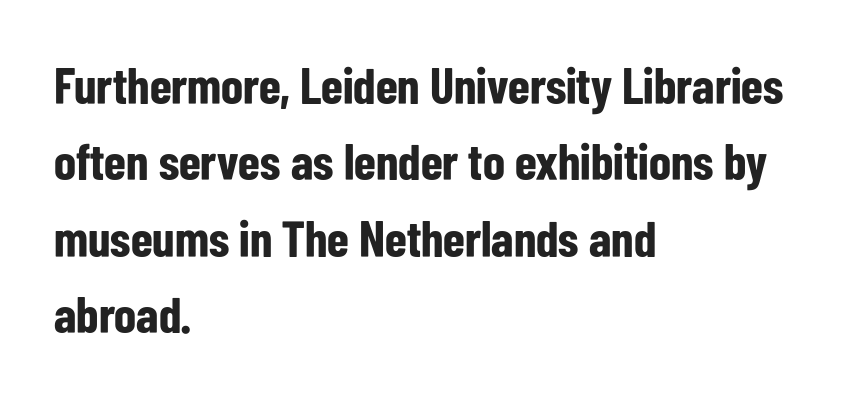
The image shows 51 px bold, condensed sans-serif type, upright; set left-aligned, normal line spacing (1.5x), normal letter spacing, not underlined; low stroke contrast and a medium x-height.
